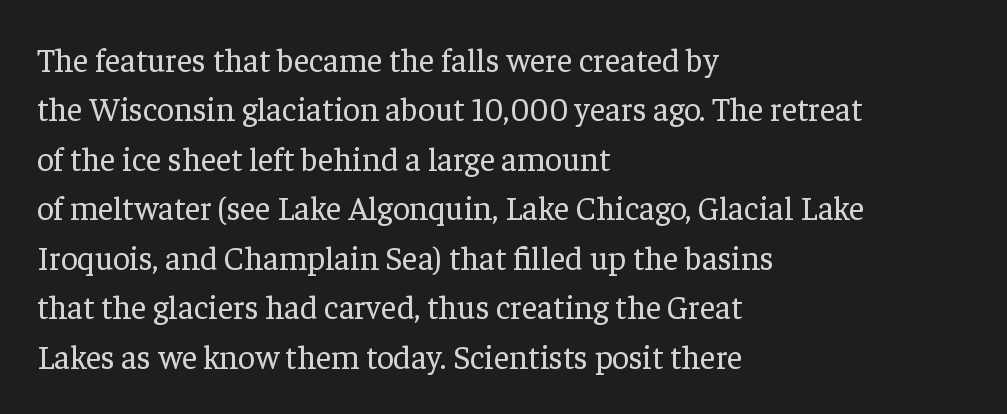
Q: Is the text bold? A: No.
Q: Is the text italic (slanted)? A: No, it is upright.
Q: Is the typeface a serif or a sans-serif typeface? A: Serif.
Q: Is the text underlined? A: No.
Q: How is the paragraph aligned? A: Left-aligned.
Q: Is the spacing between letters normal or unusually wide? A: Normal.
Q: Is the spacing between lines tight, normal or loose? A: Normal.
Q: Width (condensed, normal, or wide)? A: Normal.
Q: Stroke contrast? A: Low.
Q: x-height? A: Medium.
Q: Monospaced? A: No.
